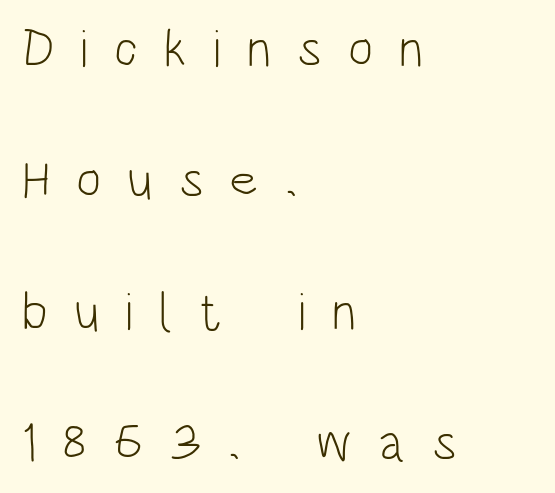
The image shows 53 px light, condensed sans-serif type, upright; set left-aligned, loose line spacing (2.48x), unusually wide letter spacing (+0.49 em), not underlined; low stroke contrast and a large x-height.
